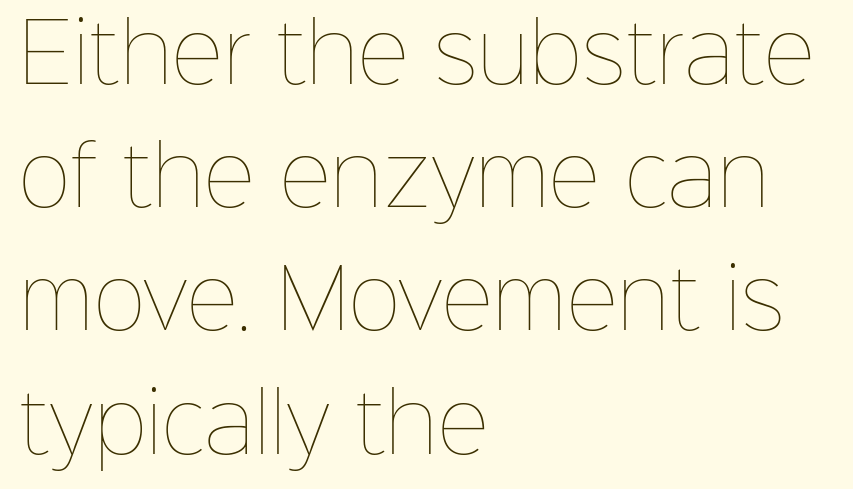
Q: Is the text bold? A: No.
Q: Is the text italic (slanted)? A: No, it is upright.
Q: Is the text underlined? A: No.
Q: How is the paragraph aligned? A: Left-aligned.
Q: Is the spacing between letters normal or unusually wide? A: Normal.
Q: Is the spacing between lines tight, normal or loose? A: Normal.
Q: Width (condensed, normal, or wide)? A: Normal.
Q: Stroke contrast? A: Low.
Q: x-height? A: Medium.
Q: Monospaced? A: No.
